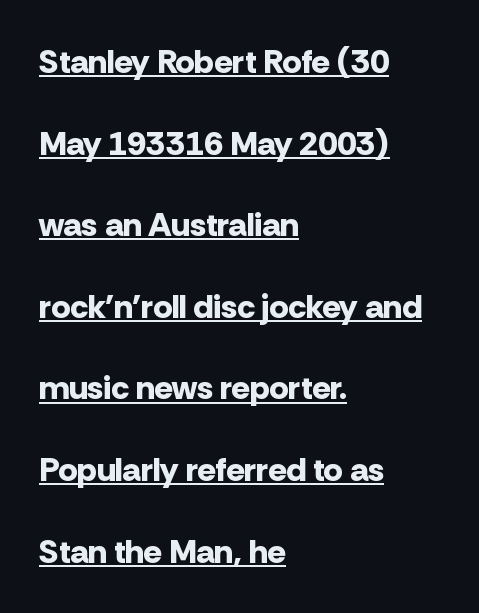
The image shows 34 px bold sans-serif type, upright; set left-aligned, loose line spacing (2.4x), normal letter spacing, underlined; low stroke contrast and a medium x-height.
